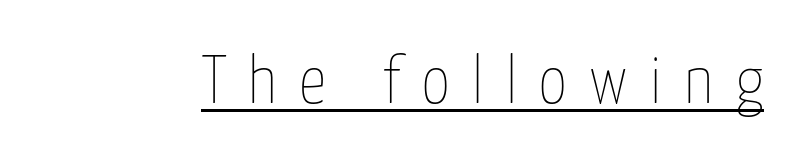
Like a heading marked for emphasis, these lines bear an underscore. These lines were composed using upright roman letters. Note the varied advance widths — an 'i' is clearly narrower than an 'm'. Heaviness? Minimal to ordinary, like unemphasized prose.
